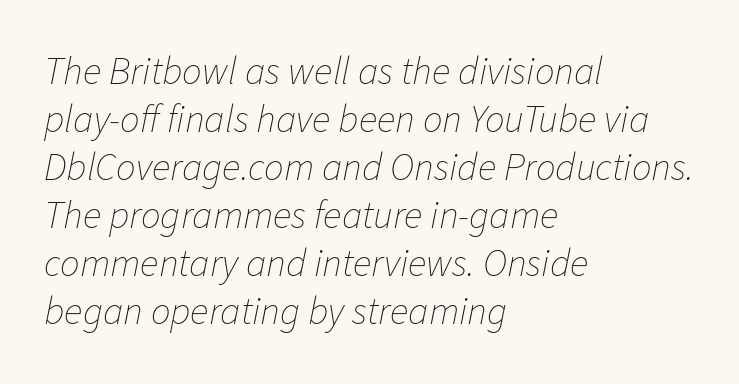
Is the letter spacing exaggerated? No — it looks like the ordinary default. You could not count columns in this text — the font is proportionally spaced. Caption: face not bold, strokes unweighted. The rendering anchors every line to the left-hand side.
